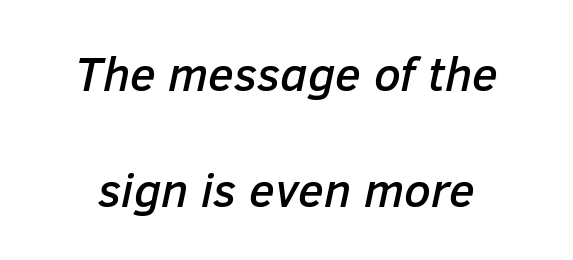
The image shows 48 px text type, italic (leaning right); set loose line spacing (2.41x), normal letter spacing, not underlined; low stroke contrast and a medium x-height.
